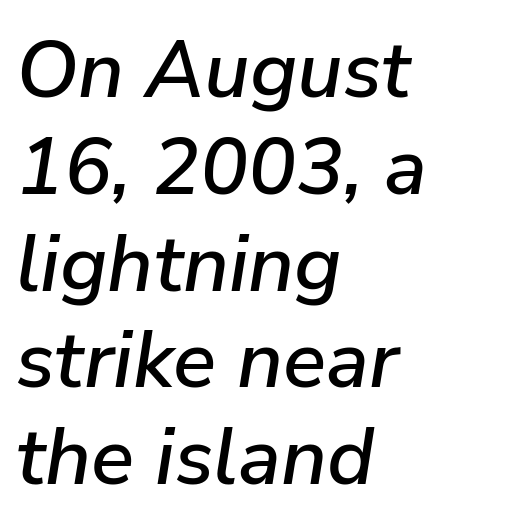
Q: Is the text italic (slanted)? A: Yes, it leans right by about 9 degrees.
Q: Is the text underlined? A: No.
Q: How is the paragraph aligned? A: Left-aligned.
Q: Is the spacing between letters normal or unusually wide? A: Normal.
Q: Width (condensed, normal, or wide)? A: Normal.
Q: Stroke contrast? A: Low.
Q: x-height? A: Medium.
Q: Monospaced? A: No.
